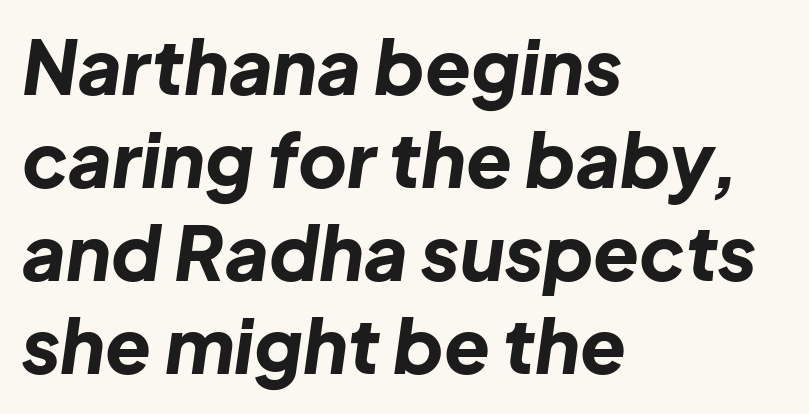
The image shows 75 px bold type, italic (leaning right); set left-aligned, line spacing 1.24x, normal letter spacing, not underlined; low stroke contrast and a medium x-height.
